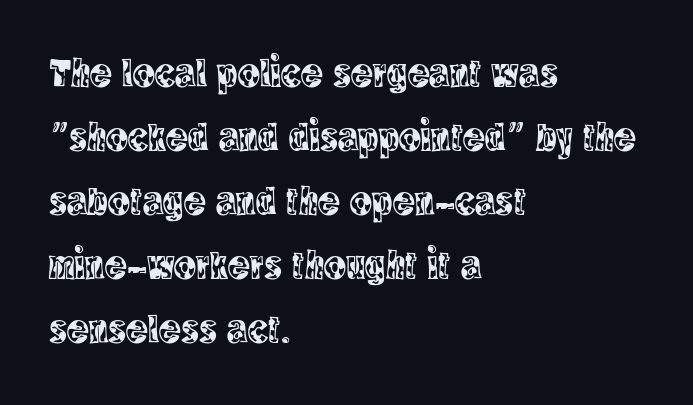
Characters follow at the spacing the type designer built in. The line-height multiplier appears to be the usual default. Each letter keeps its own natural width here, so spacing adapts to shape. The baseline area is clear.
